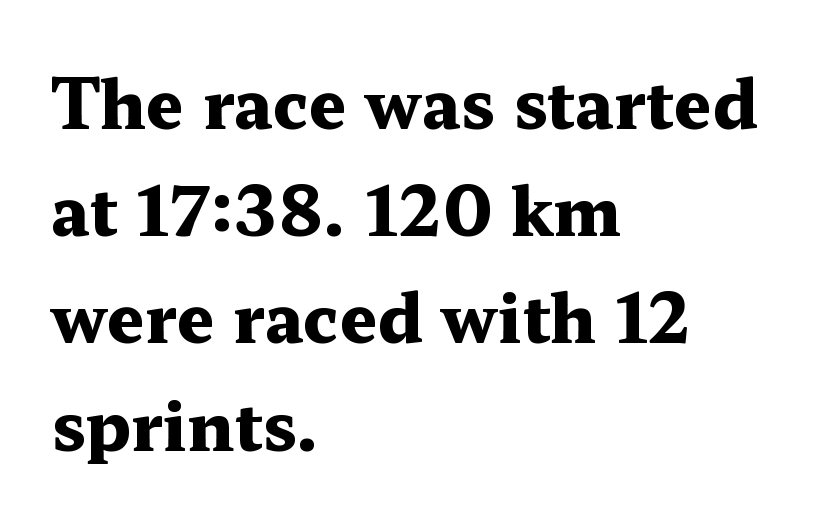
The image shows 67 px heavy, wide serif type, upright; set left-aligned, normal line spacing (1.6x), normal letter spacing, not underlined; medium stroke contrast and a medium x-height.
